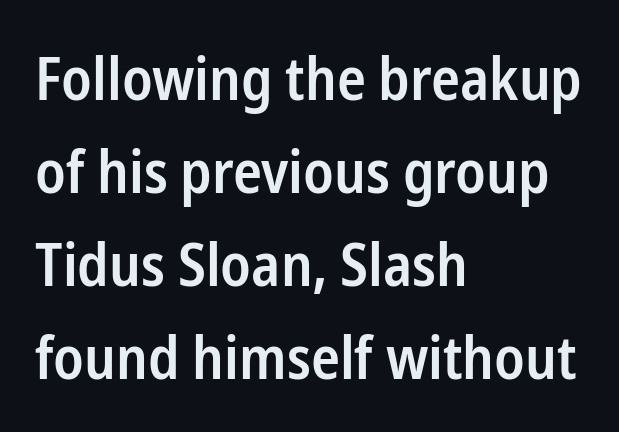
Q: Is the text bold? A: Semi-bold.
Q: Is the text italic (slanted)? A: No, it is upright.
Q: Is the typeface a serif or a sans-serif typeface? A: Sans-serif.
Q: Is the text underlined? A: No.
Q: How is the paragraph aligned? A: Left-aligned.
Q: Is the spacing between letters normal or unusually wide? A: Normal.
Q: Is the spacing between lines tight, normal or loose? A: Normal.
Q: Width (condensed, normal, or wide)? A: Condensed.
Q: Stroke contrast? A: Low.
Q: x-height? A: Medium.
Q: Monospaced? A: No.
